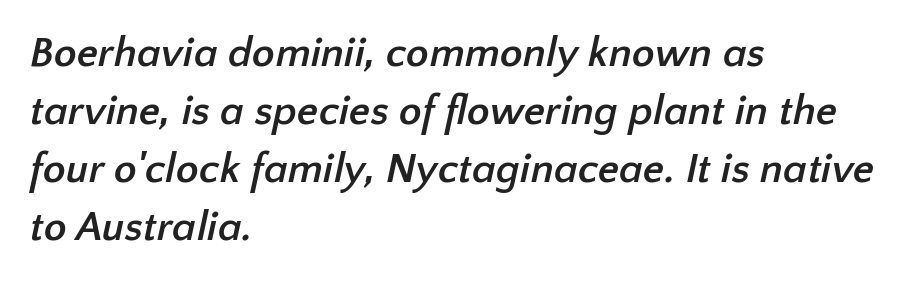
The image shows 42 px semibold sans-serif type; set left-aligned, normal line spacing (1.38x), normal letter spacing, not underlined; low stroke contrast and a medium x-height.
